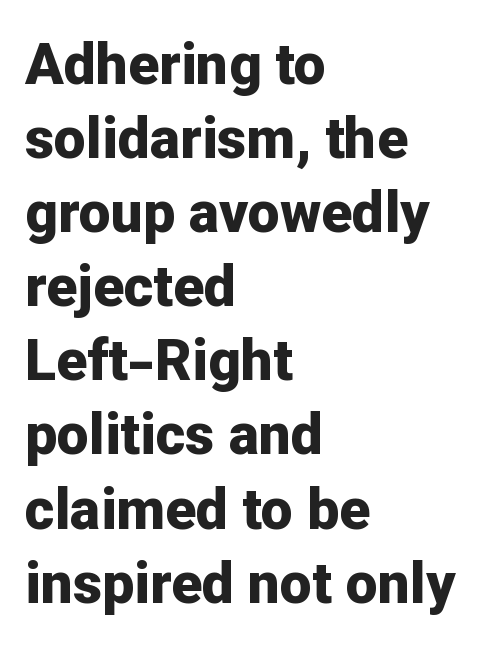
The image shows 57 px bold sans-serif type, upright; set left-aligned, normal line spacing (1.3x), normal letter spacing, not underlined; low stroke contrast and a medium x-height.
